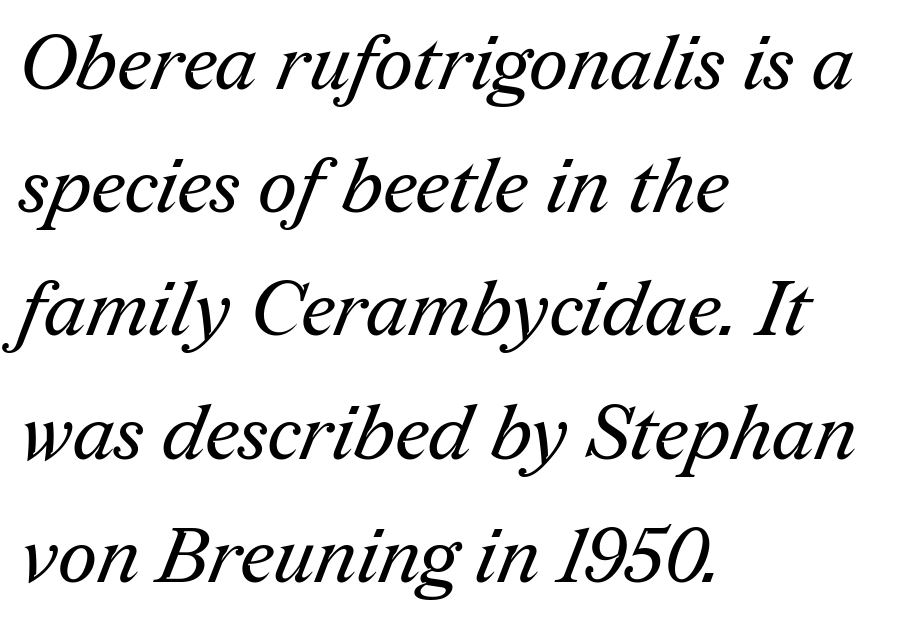
Q: Is the text bold? A: No.
Q: Is the typeface a serif or a sans-serif typeface? A: Serif.
Q: Is the text underlined? A: No.
Q: How is the paragraph aligned? A: Left-aligned.
Q: Is the spacing between letters normal or unusually wide? A: Normal.
Q: Is the spacing between lines tight, normal or loose? A: Normal.
Q: Width (condensed, normal, or wide)? A: Normal.
Q: Stroke contrast? A: Medium.
Q: x-height? A: Medium.
Q: Monospaced? A: No.
